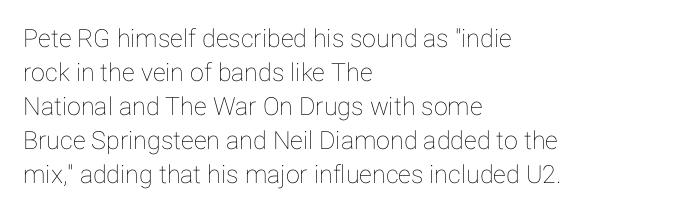
The image shows 25 px text type, upright; set left-aligned, normal line spacing (1.36x), normal letter spacing, not underlined.
